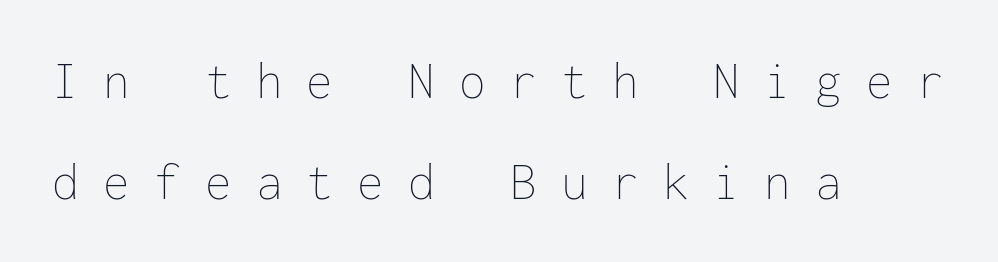
Q: Is the text bold? A: No.
Q: Is the text italic (slanted)? A: No, it is upright.
Q: Is the text underlined? A: No.
Q: How is the paragraph aligned? A: Left-aligned.
Q: Is the spacing between letters normal or unusually wide? A: Unusually wide.
Q: Is the spacing between lines tight, normal or loose? A: Loose.
Q: Width (condensed, normal, or wide)? A: Normal.
Q: Stroke contrast? A: Low.
Q: x-height? A: Medium.
Q: Monospaced? A: Yes.
